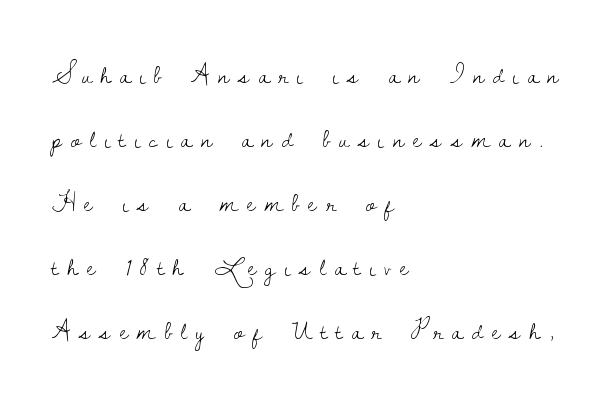
The glyphs are unaccompanied by any horizontal stroke below them. Stroke thickness stays within the range of a standard reading face or lighter. Short note: letters widely spaced.
